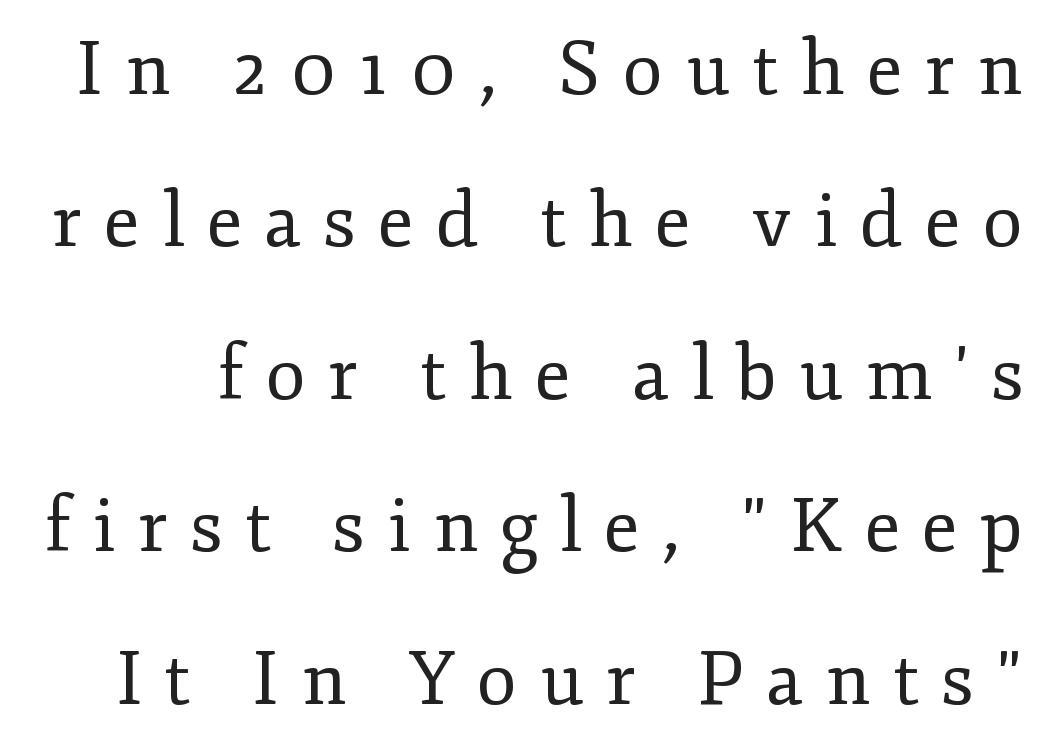
Q: Is the text bold? A: No.
Q: Is the text italic (slanted)? A: No, it is upright.
Q: Is the typeface a serif or a sans-serif typeface? A: Serif.
Q: Is the text underlined? A: No.
Q: Is the spacing between letters normal or unusually wide? A: Unusually wide.
Q: Is the spacing between lines tight, normal or loose? A: Loose.
Q: Width (condensed, normal, or wide)? A: Normal.
Q: Stroke contrast? A: Low.
Q: x-height? A: Small.
Q: Monospaced? A: No.
